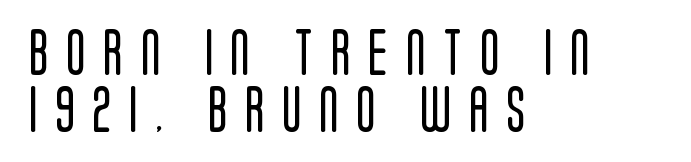
{"serif": "no", "italic": "no", "bold": "no", "weight": "regular", "width": "condensed", "stroke_contrast": "low", "x_height": "large", "monospaced": "no", "underline": "no", "align": "left", "line_spacing_ratio": 1.23, "letter_spacing": "wide", "letter_spacing_em": 0.38, "glyph_px": 46}
